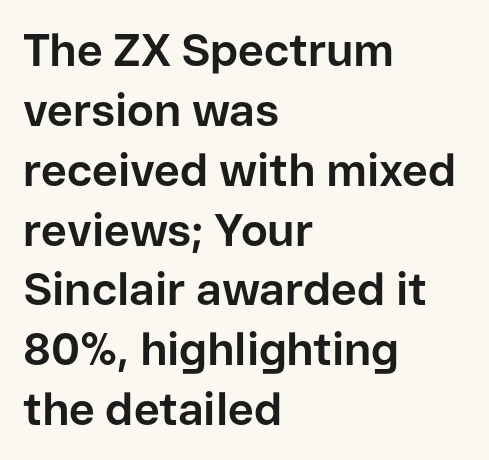
The image shows 45 px bold sans-serif type, upright; set left-aligned, normal line spacing (1.33x), normal letter spacing, not underlined; low stroke contrast and a medium x-height.
